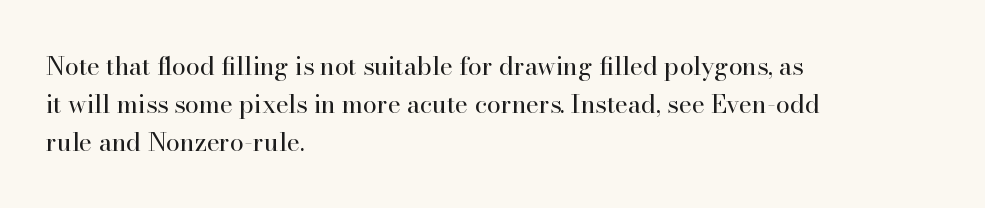
Q: Is the text bold? A: No.
Q: Is the text italic (slanted)? A: No, it is upright.
Q: Is the text underlined? A: No.
Q: How is the paragraph aligned? A: Left-aligned.
Q: Is the spacing between letters normal or unusually wide? A: Normal.
Q: Is the spacing between lines tight, normal or loose? A: Normal.
